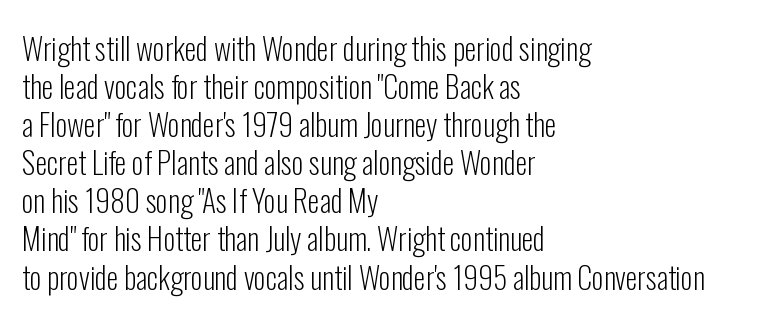
The image shows 30 px light, condensed sans-serif type, upright; set left-aligned, normal line spacing (1.27x), normal letter spacing, not underlined; low stroke contrast and a medium x-height.
